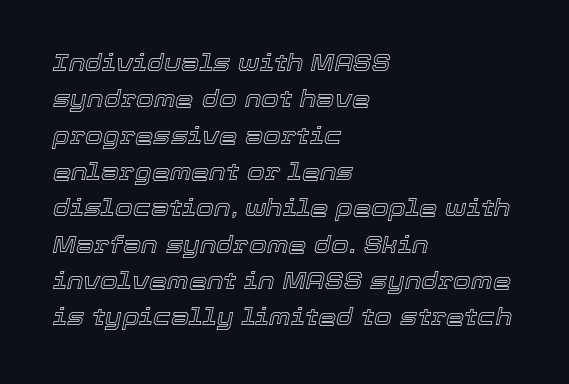
Underline: absent. One glance says typical: line gaps are just what's usual. Horizontal alignment here is leftward, the default for most running prose. You can tell it's italic because the verticals aren't actually vertical. Tracking here is standard; glyphs follow each other at the usual distance.
